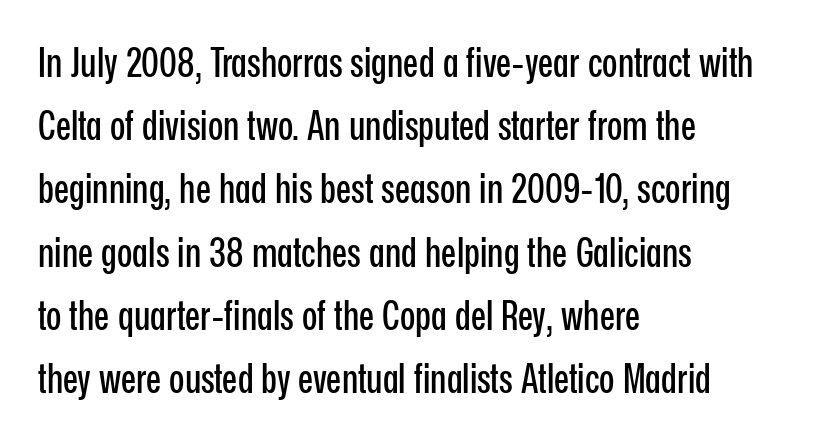
Q: Is the text italic (slanted)? A: No, it is upright.
Q: Is the typeface a serif or a sans-serif typeface? A: Sans-serif.
Q: Is the text underlined? A: No.
Q: How is the paragraph aligned? A: Left-aligned.
Q: Is the spacing between letters normal or unusually wide? A: Normal.
Q: Is the spacing between lines tight, normal or loose? A: Normal.
Q: Width (condensed, normal, or wide)? A: Condensed.
Q: Stroke contrast? A: Low.
Q: x-height? A: Medium.
Q: Monospaced? A: No.
